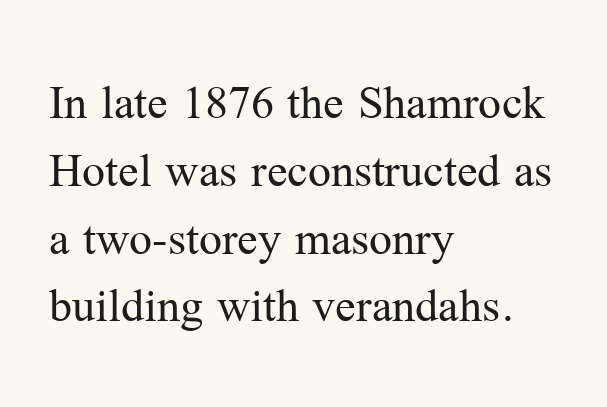
Tall strokes in this sample are plumb rather than angled. On a weight scale, this lands at 450 or below. Classification — serif. Honestly, the letter spacing is just normal — you wouldn't notice it. Lines of text with bare space underneath. Compared with typical paragraphs, the rows here are spaced about the same.
